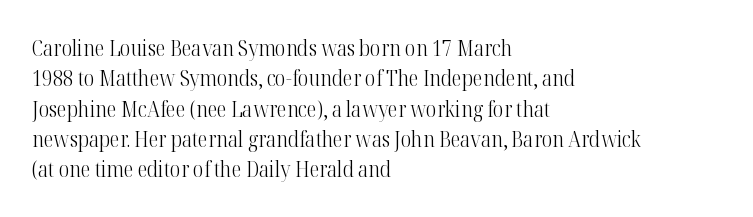
{"italic": "no", "bold": "no", "underline": "no", "align": "left", "line_spacing": "normal", "line_spacing_ratio": 1.38, "letter_spacing": "normal", "letter_spacing_em": 0.0, "glyph_px": 22}
